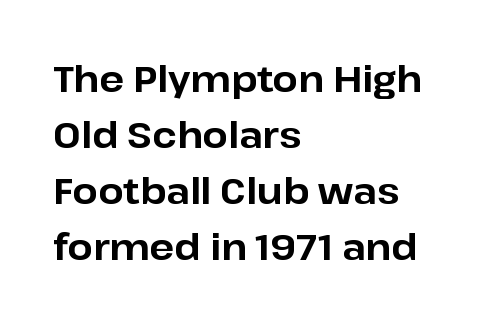
Q: Is the text bold? A: Yes.
Q: Is the text italic (slanted)? A: No, it is upright.
Q: Is the typeface a serif or a sans-serif typeface? A: Sans-serif.
Q: Is the text underlined? A: No.
Q: How is the paragraph aligned? A: Left-aligned.
Q: Is the spacing between letters normal or unusually wide? A: Normal.
Q: Is the spacing between lines tight, normal or loose? A: Normal.
Q: Width (condensed, normal, or wide)? A: Normal.
Q: Stroke contrast? A: Low.
Q: x-height? A: Medium.
Q: Monospaced? A: No.
